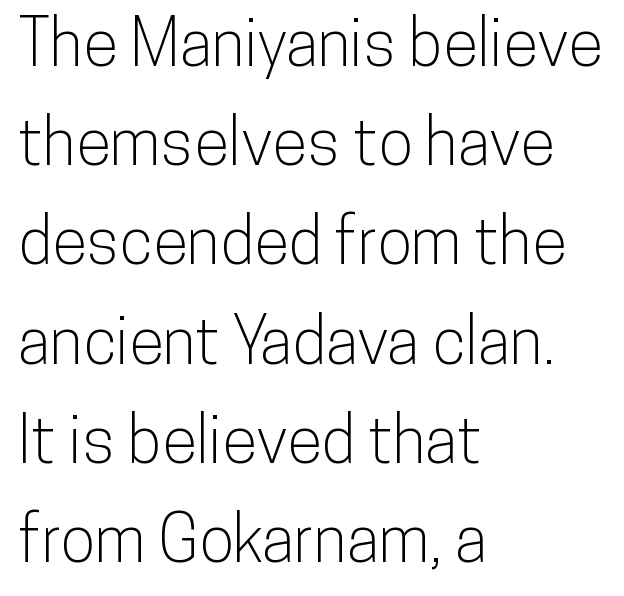
A bare baseline throughout the passage. The text was rendered using a sans face with plain stroke endings. Short note: letters normally spaced. Whoever set this chose a conventional vertical rhythm. Ascenders rise straight up at ninety degrees. Each line starts at the same left margin while the right side varies.
